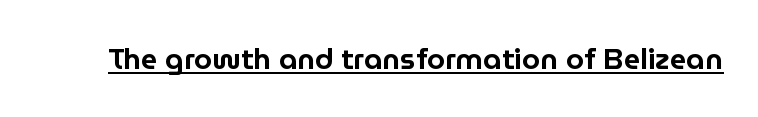
{"serif": "no", "italic": "no", "width": "normal", "stroke_contrast": "low", "x_height": "medium", "monospaced": "no", "underline": "yes", "letter_spacing": "normal", "letter_spacing_em": 0.0, "glyph_px": 29}
